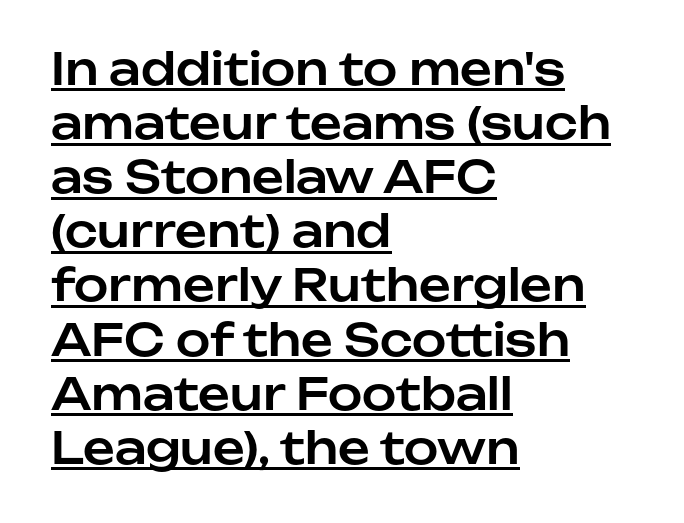
The image shows 44 px sans-serif type, upright; set left-aligned, line spacing 1.23x, normal letter spacing, underlined; low stroke contrast and a medium x-height.
